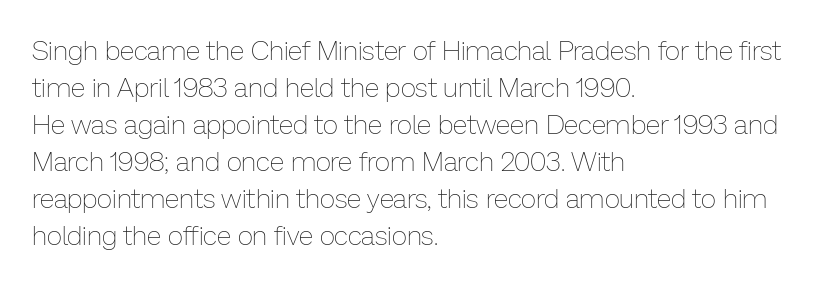
Reading down the block, your eye returns to a fixed left position each line. Tall strokes in this sample are plumb rather than angled. The rendering uses a moderate line-height, typical for paragraphs. This is not heavy type; no bold has been used. Any mark beneath the type? The region is blank. Each word holds together tightly as a unit, with standard inter-letter gaps.
